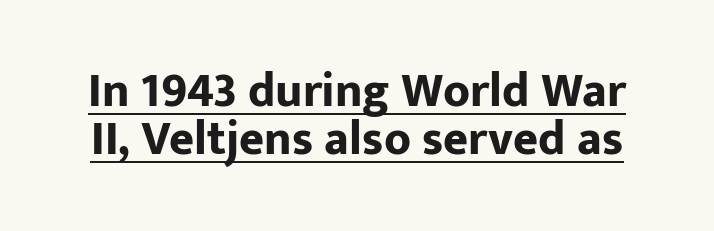
Q: Is the text bold? A: Yes.
Q: Is the text italic (slanted)? A: No, it is upright.
Q: Is the typeface a serif or a sans-serif typeface? A: Sans-serif.
Q: Is the text underlined? A: Yes.
Q: Is the spacing between letters normal or unusually wide? A: Normal.
Q: Is the spacing between lines tight, normal or loose? A: Tight.
Q: Width (condensed, normal, or wide)? A: Normal.
Q: Stroke contrast? A: Low.
Q: x-height? A: Medium.
Q: Monospaced? A: No.
